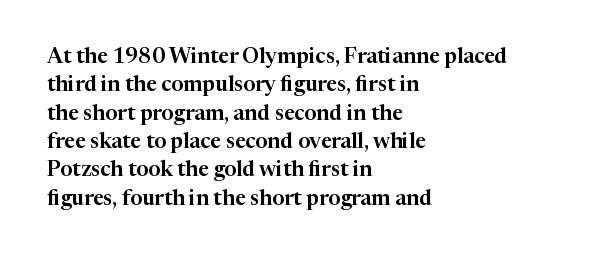
{"italic": "no", "underline": "no", "align": "left", "line_spacing": "normal", "line_spacing_ratio": 1.35, "letter_spacing": "normal", "letter_spacing_em": 0.0, "glyph_px": 21}
